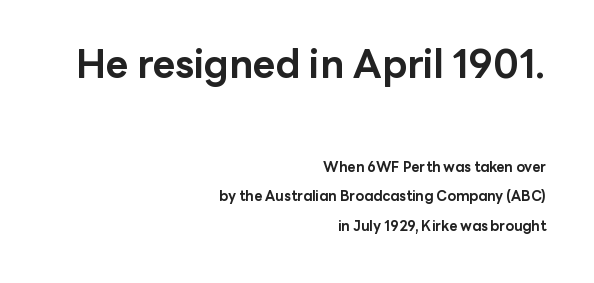
Q: Is the text bold? A: Yes.
Q: Is the text italic (slanted)? A: No, it is upright.
Q: Is the typeface a serif or a sans-serif typeface? A: Sans-serif.
Q: Is the text underlined? A: No.
Q: How is the paragraph aligned? A: Right-aligned.
Q: Is the spacing between letters normal or unusually wide? A: Normal.
Q: Is the spacing between lines tight, normal or loose? A: Loose.
Q: Which block of text is set in a larger size, the first (top) or the second (bottom)? A: The first (top) one.
Q: Width (condensed, normal, or wide)? A: Normal.
Q: Stroke contrast? A: Low.
Q: x-height? A: Medium.
Q: Monospaced? A: No.
